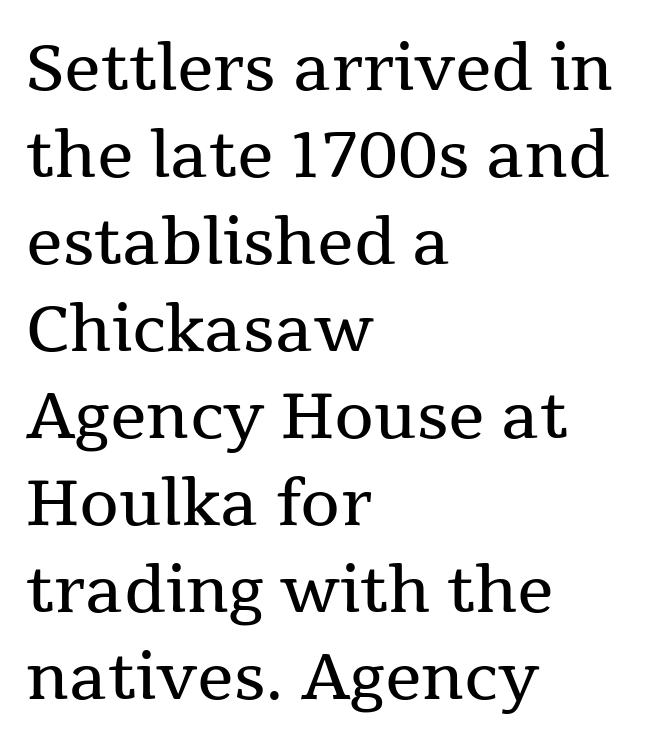
The image shows 64 px regular-weight serif type, upright; set left-aligned, normal line spacing (1.36x), normal letter spacing, not underlined; medium stroke contrast and a medium x-height.
